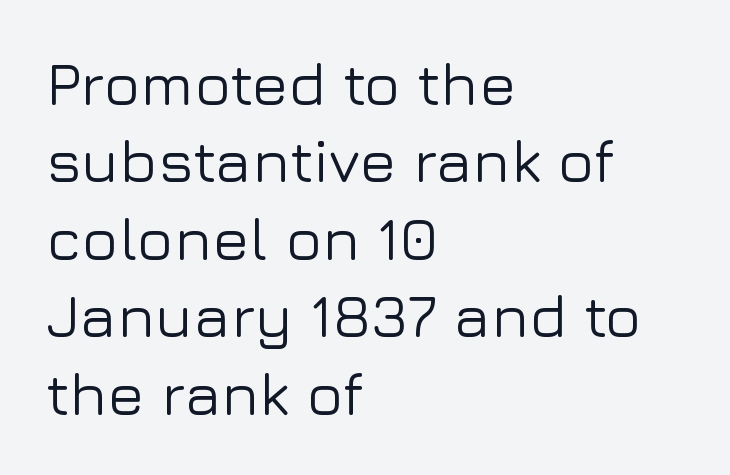
A sans-serif font was chosen for this passage. The rendering anchors every line to the left-hand side. Posture: straight, roman, zero tilt. Between one letter and the next there's only the usual sliver of space.
